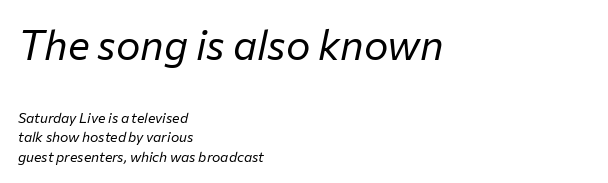
Q: Is the text bold? A: No.
Q: Is the text italic (slanted)? A: Yes, it leans right by about 12 degrees.
Q: Is the text underlined? A: No.
Q: How is the paragraph aligned? A: Left-aligned.
Q: Is the spacing between letters normal or unusually wide? A: Normal.
Q: Is the spacing between lines tight, normal or loose? A: Normal.
Q: Which block of text is set in a larger size, the first (top) or the second (bottom)? A: The first (top) one.
Q: Width (condensed, normal, or wide)? A: Normal.
Q: Stroke contrast? A: Low.
Q: x-height? A: Medium.
Q: Monospaced? A: No.
